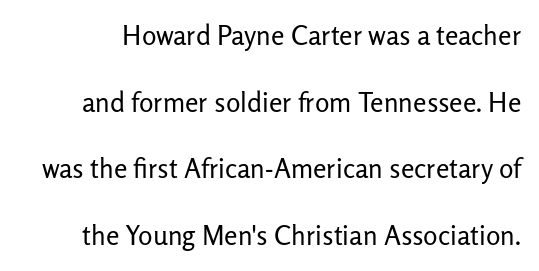
No chunkiness to these letters — they're not bold. Upright lettering throughout. A clean baseline with only descenders dipping below it. Leading: increased.
